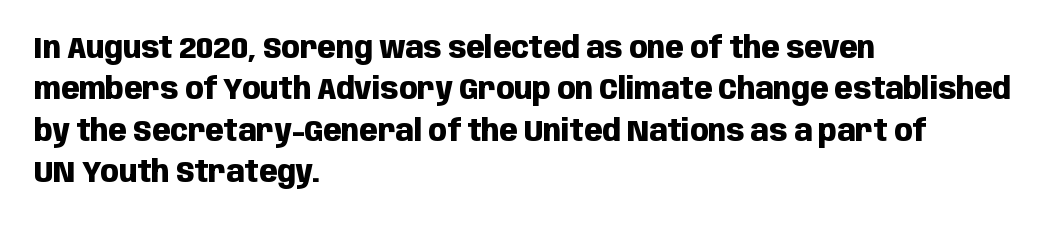
The image shows 30 px heavy, condensed sans-serif type, upright; set left-aligned, normal line spacing (1.38x), normal letter spacing, not underlined; low stroke contrast and a large x-height.
